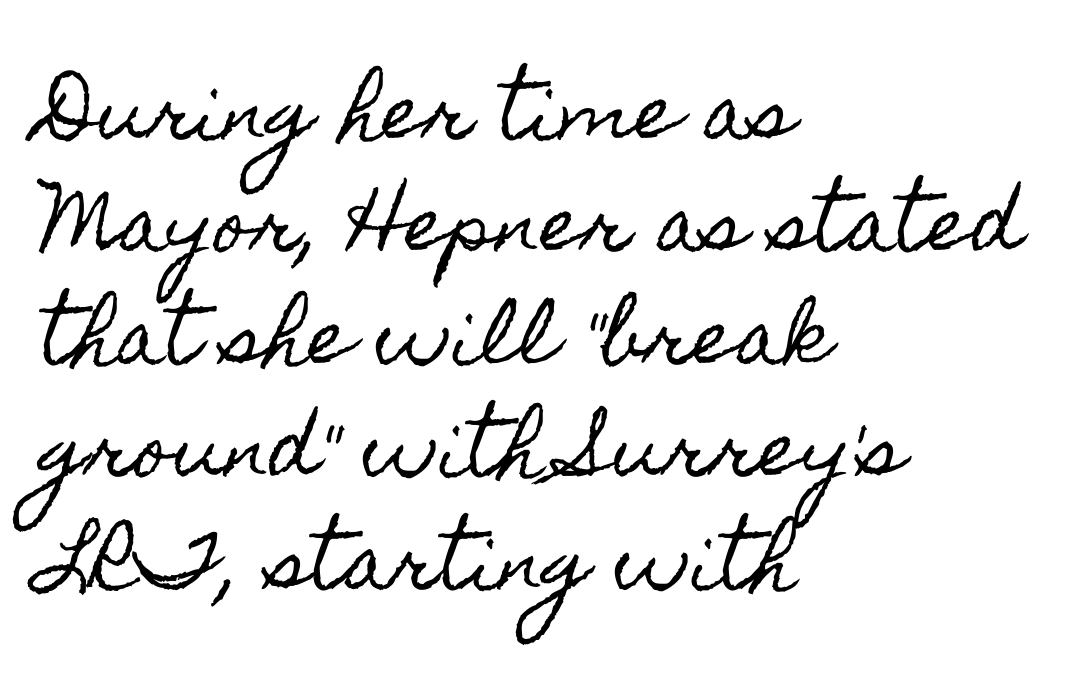
No word sits above an underline. Do the characters align in a grid? No, the font is proportional. Observe the ordinary spacing: letters are neighbours, not strangers. Does the leading feel generous? No, just average. The setting favours the left margin, as ordinary paragraphs usually do.
